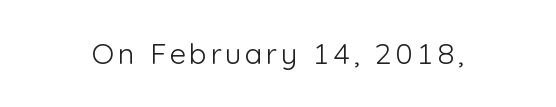
The string is rendered with underlining switched off. Weight: not bold — regular or lighter. The specimen reads as upright at a glance. Spacing verdict: proportional, widths tailored to each character.
